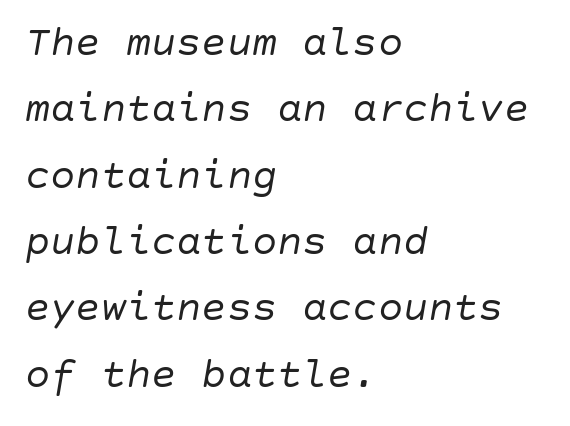
The cut favours lightness, reaching ordinary text weight at its darkest. Leading matches the norm, producing a regular column. This rendering features lettering with no underline. Characters are canted at an angle relative to the baseline's perpendicular. Line starts are locked; line ends wander.
